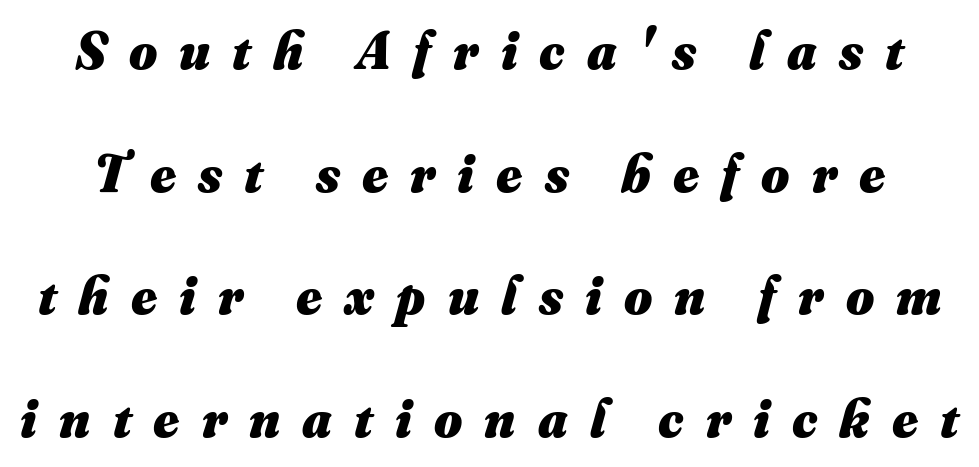
The image shows 54 px heavy type; set loose line spacing (2.27x), unusually wide letter spacing (+0.41 em), not underlined; medium stroke contrast and a small x-height.
